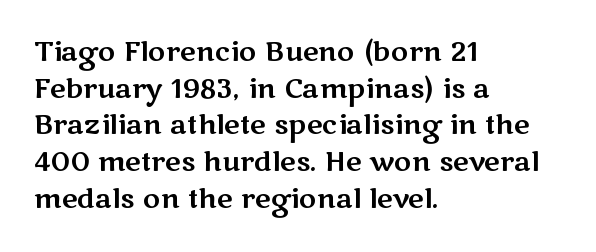
{"italic": "no", "underline": "no", "align": "left", "line_spacing": "normal", "line_spacing_ratio": 1.36, "letter_spacing": "normal", "letter_spacing_em": 0.0, "glyph_px": 27}
